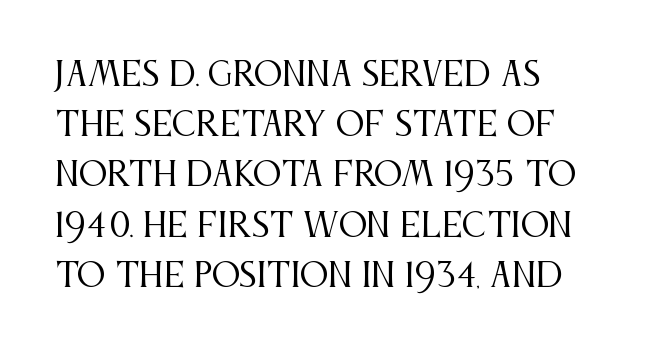
This sample is left-justified, so line endings fall wherever the words run out. A serif font was chosen for this passage. Does the leading feel generous? No, just average. These glyphs show unthickened strokes, regular width or finer.
